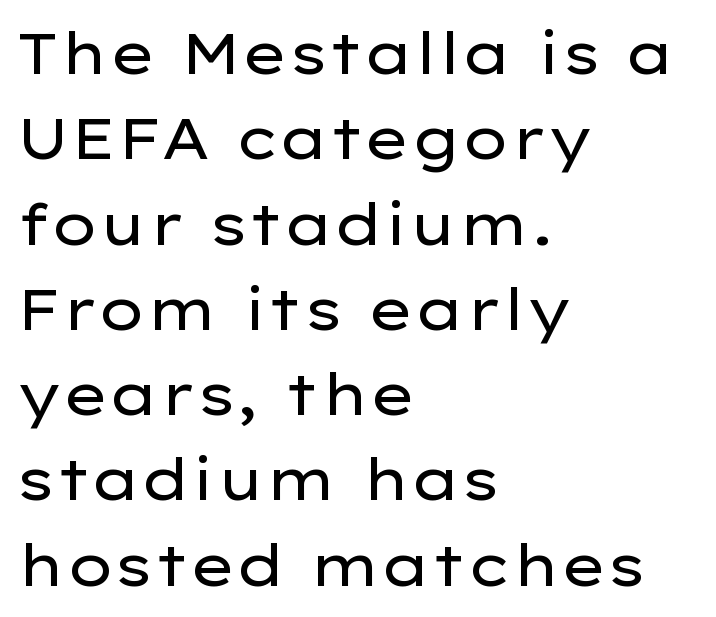
The image shows 58 px regular-weight, wide sans-serif type, upright; set left-aligned, normal line spacing (1.47x), normal letter spacing, not underlined; low stroke contrast and a medium x-height.
